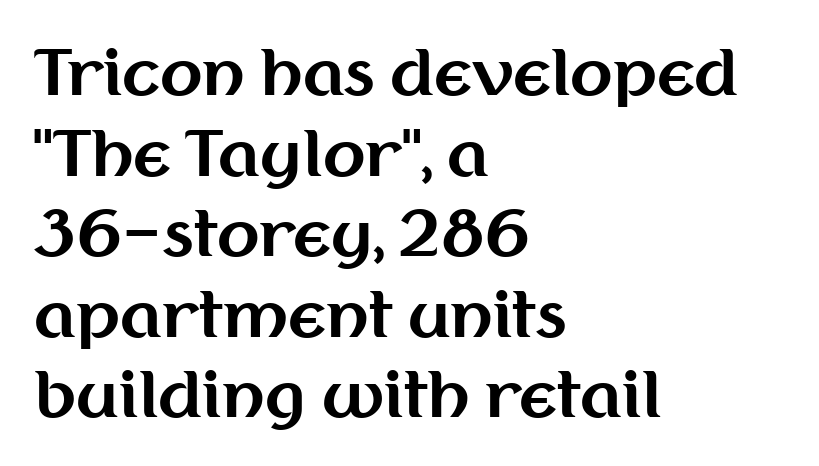
Q: Is the text bold? A: Yes.
Q: Is the text italic (slanted)? A: No, it is upright.
Q: Is the typeface a serif or a sans-serif typeface? A: Sans-serif.
Q: Is the text underlined? A: No.
Q: How is the paragraph aligned? A: Left-aligned.
Q: Is the spacing between letters normal or unusually wide? A: Normal.
Q: Is the spacing between lines tight, normal or loose? A: Normal.
Q: Width (condensed, normal, or wide)? A: Normal.
Q: Stroke contrast? A: Medium.
Q: x-height? A: Medium.
Q: Monospaced? A: No.
